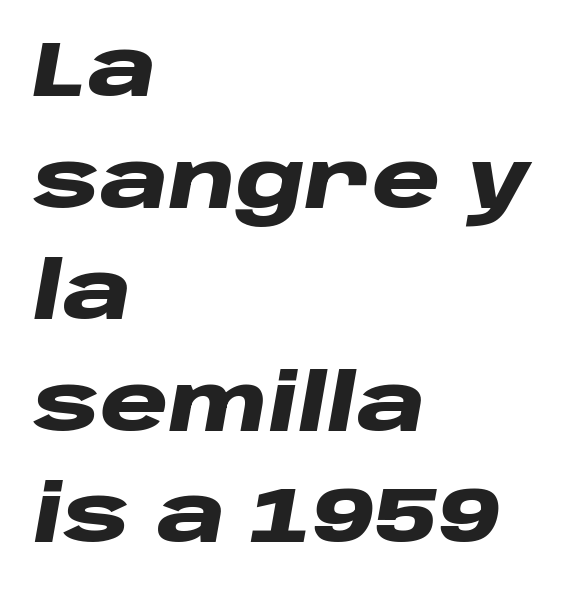
Q: Is the text bold? A: Yes.
Q: Is the text italic (slanted)? A: Yes, it leans right by about 10 degrees.
Q: Is the text underlined? A: No.
Q: How is the paragraph aligned? A: Left-aligned.
Q: Is the spacing between letters normal or unusually wide? A: Normal.
Q: Is the spacing between lines tight, normal or loose? A: Normal.
Q: Width (condensed, normal, or wide)? A: Wide.
Q: Stroke contrast? A: Low.
Q: x-height? A: Large.
Q: Monospaced? A: No.
